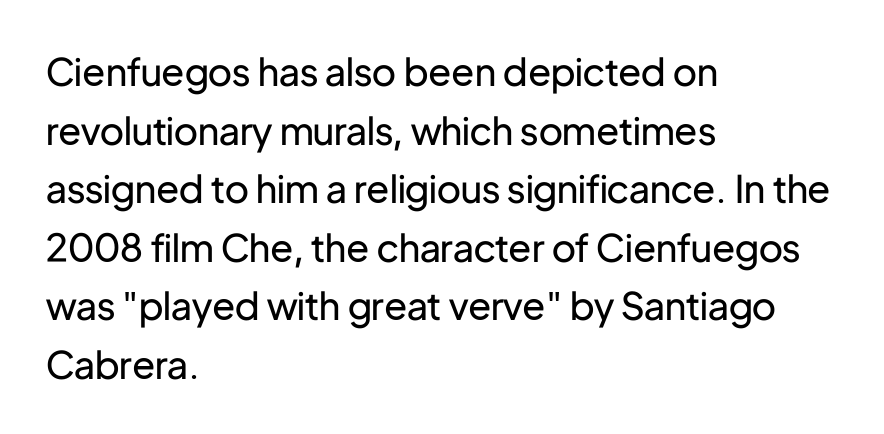
{"serif": "no", "italic": "no", "bold": "no", "weight": "regular", "width": "normal", "stroke_contrast": "low", "x_height": "medium", "monospaced": "no", "underline": "no", "align": "left", "line_spacing": "normal", "line_spacing_ratio": 1.54, "letter_spacing": "normal", "letter_spacing_em": 0.0, "glyph_px": 38}
